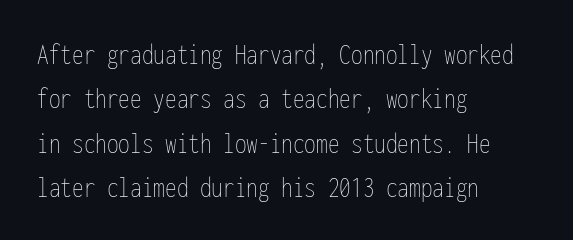
Decoration check: the copy has no underline. One-word summary of the alignment: left. Heaviness? Minimal to ordinary, like unemphasized prose. Think of a typewriter: that constant character pitch is what you see here. Do the letters lean? They stand straight.
